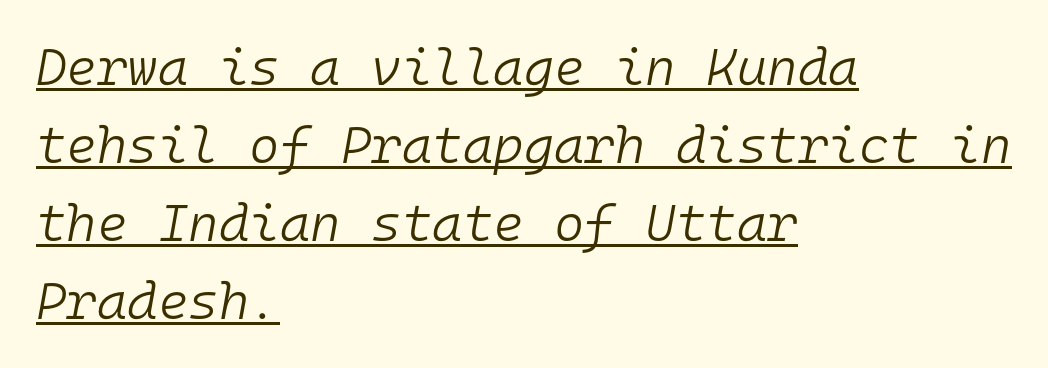
{"italic": "yes", "lean": "right", "slant_degrees": 10, "bold": "no", "weight": "light", "width": "normal", "stroke_contrast": "low", "x_height": "medium", "monospaced": "yes", "underline": "yes", "align": "left", "line_spacing": "normal", "line_spacing_ratio": 1.5, "letter_spacing": "normal", "letter_spacing_em": 0.0, "glyph_px": 52}
